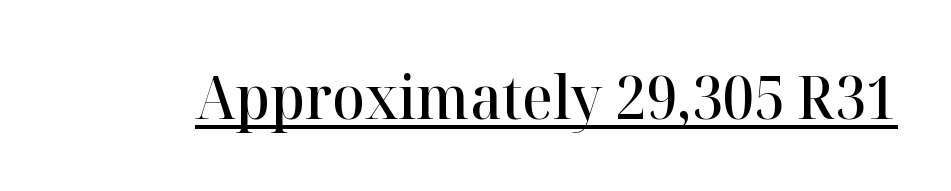
{"serif": "yes", "italic": "no", "bold": "semi", "weight": "semibold", "width": "normal", "stroke_contrast": "high", "x_height": "medium", "monospaced": "no", "underline": "yes", "letter_spacing": "normal", "letter_spacing_em": 0.0, "glyph_px": 60}
